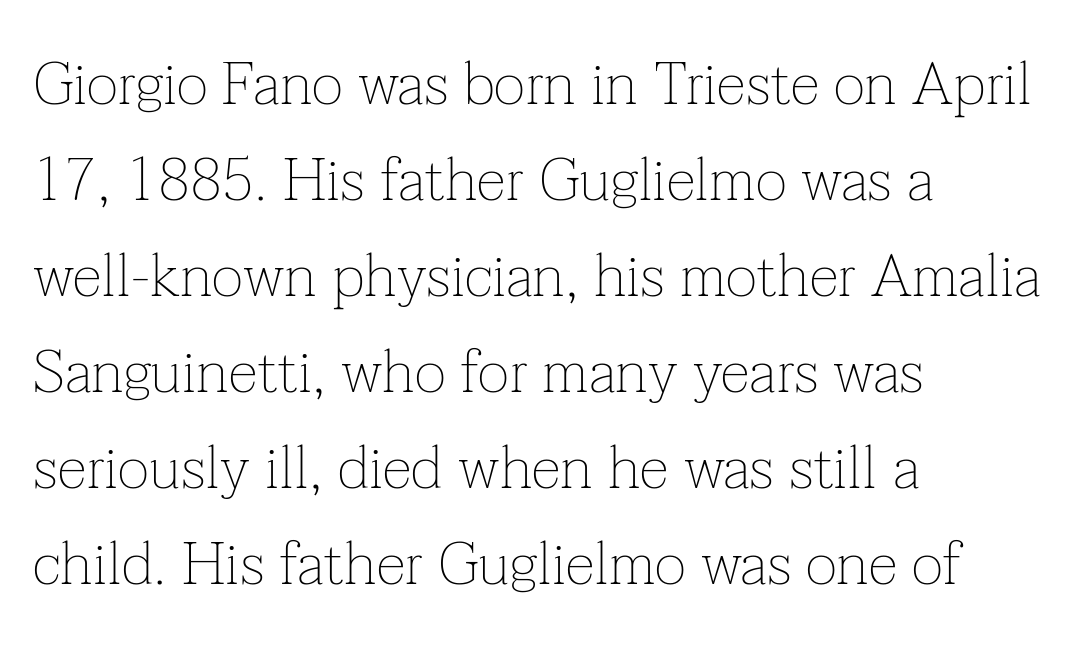
{"serif": "yes", "italic": "no", "bold": "no", "weight": "thin", "width": "normal", "stroke_contrast": "low", "x_height": "medium", "monospaced": "no", "underline": "no", "align": "left", "line_spacing": "normal", "line_spacing_ratio": 1.6, "letter_spacing": "normal", "letter_spacing_em": 0.0, "glyph_px": 60}
